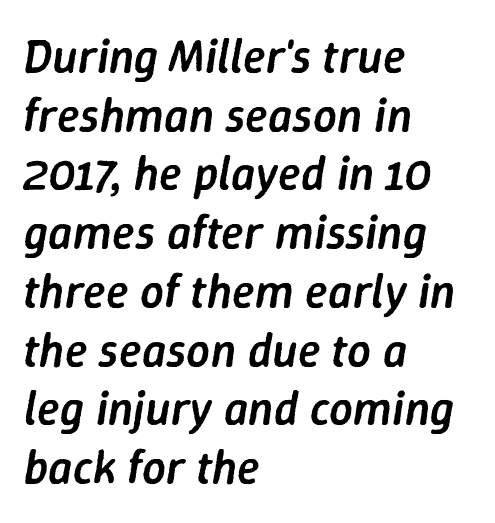
Note the varied advance widths — an 'i' is clearly narrower than an 'm'. The axis of the letterforms is tilted away from vertical. Is the letter spacing exaggerated? No — it looks like the ordinary default. Underline: absent.
